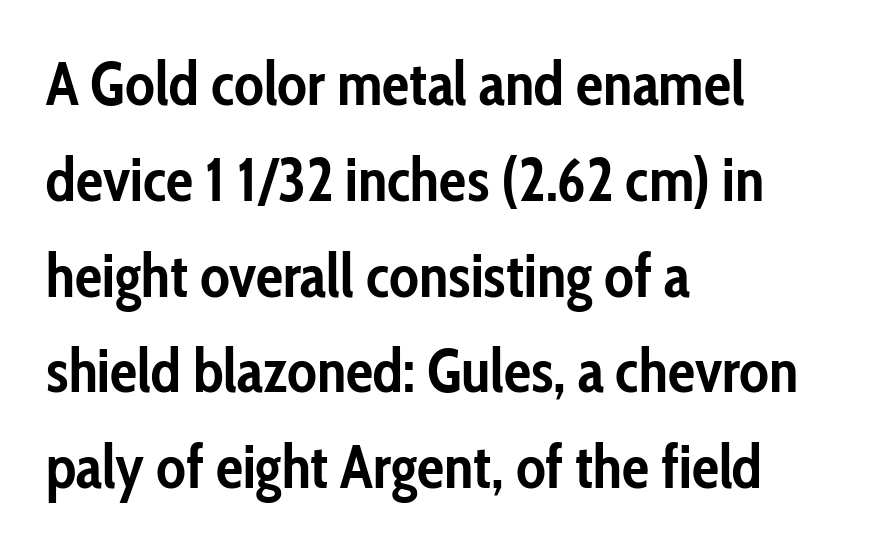
{"serif": "no", "italic": "no", "bold": "yes", "weight": "semibold", "width": "condensed", "stroke_contrast": "low", "x_height": "medium", "monospaced": "no", "underline": "no", "align": "left", "line_spacing": "normal", "line_spacing_ratio": 1.57, "letter_spacing": "normal", "letter_spacing_em": 0.0, "glyph_px": 61}
